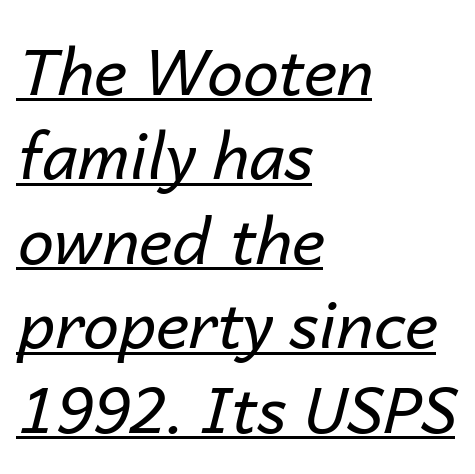
If you drew a line through each stem, it would be angled. Tracking here is standard; glyphs follow each other at the usual distance. Underlining? Definitely there. Think of a printed novel: that variable character pitch is what you see here. The passage shown is not bold in any degree. The space between consecutive lines is moderate.
